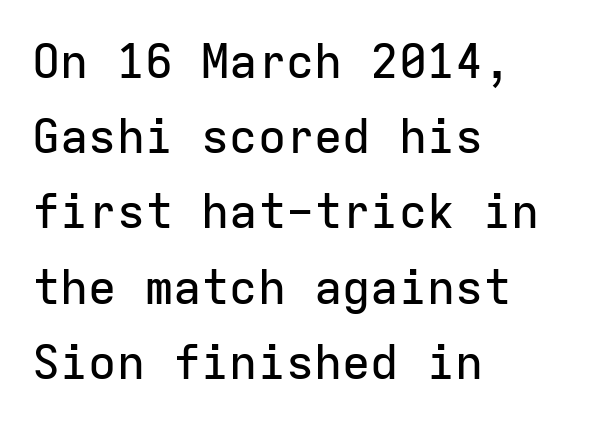
Q: Is the text italic (slanted)? A: No, it is upright.
Q: Is the typeface a serif or a sans-serif typeface? A: Sans-serif.
Q: Is the text underlined? A: No.
Q: How is the paragraph aligned? A: Left-aligned.
Q: Is the spacing between letters normal or unusually wide? A: Normal.
Q: Is the spacing between lines tight, normal or loose? A: Normal.
Q: Width (condensed, normal, or wide)? A: Normal.
Q: Stroke contrast? A: Low.
Q: x-height? A: Medium.
Q: Monospaced? A: Yes.
